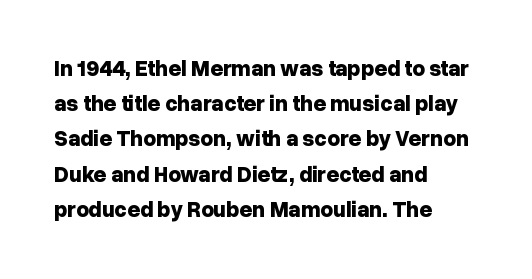
The image shows 22 px bold type, upright; set left-aligned, normal line spacing (1.6x), normal letter spacing, not underlined.
